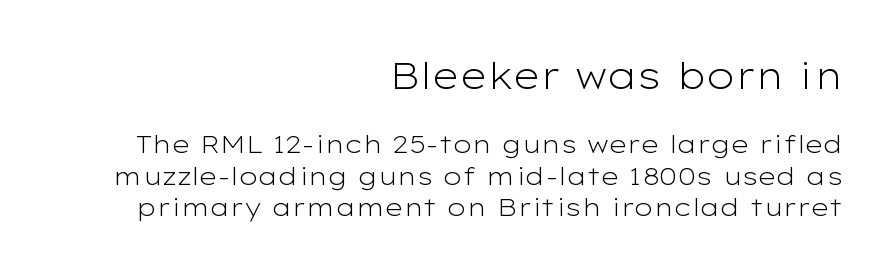
The image shows 37 px light, wide sans-serif type, upright; set right-aligned, normal line spacing (1.26x), normal letter spacing, not underlined; the first (top) block is 1.48x larger; low stroke contrast and a medium x-height.
